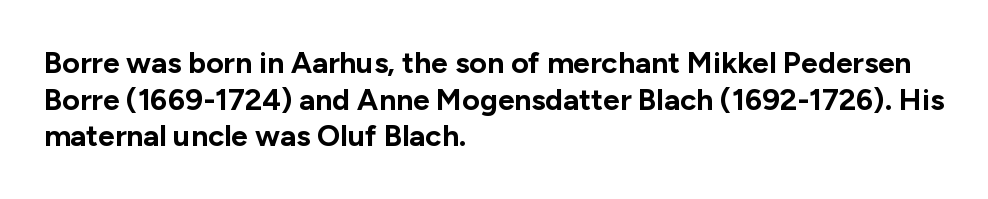
Varying glyph widths throughout — classic text-font behaviour. A classic flush-left, rag-right setting is used for this passage. You could call the tracking neutral — neither tight nor loose. The passage shown is not underscored anywhere.
